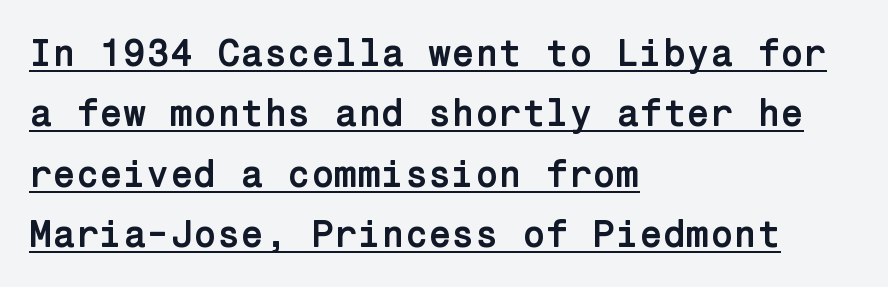
This rendering uses left alignment, leaving the right contour irregular. The passage shown is underscored from start to finish. The passage shown has conventional tracking throughout. Emphasis by weight is at full strength: bold.
